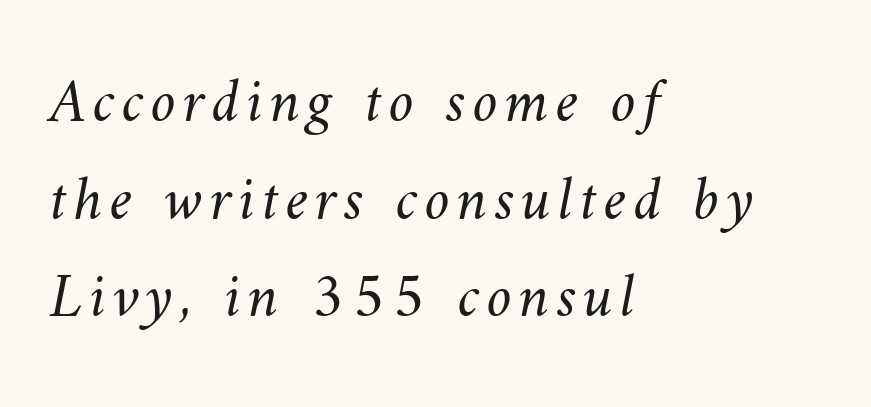
Q: Is the text bold? A: No.
Q: Is the text underlined? A: No.
Q: How is the paragraph aligned? A: Left-aligned.
Q: Is the spacing between lines tight, normal or loose? A: Normal.
Q: Width (condensed, normal, or wide)? A: Normal.
Q: Stroke contrast? A: Medium.
Q: x-height? A: Small.
Q: Monospaced? A: No.
